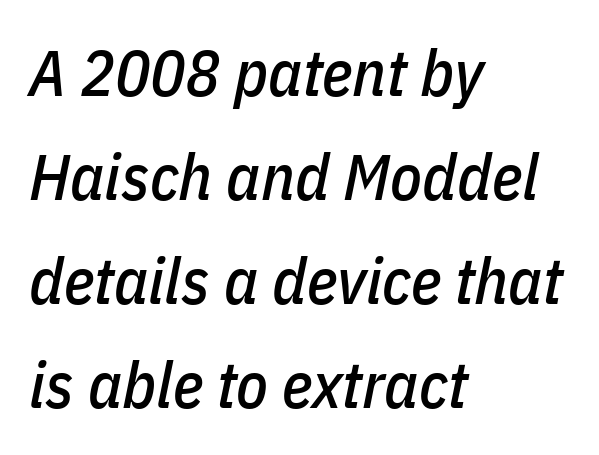
{"italic": "yes", "lean": "right", "slant_degrees": 11, "width": "condensed", "stroke_contrast": "low", "x_height": "medium", "monospaced": "no", "underline": "no", "align": "left", "line_spacing": "normal", "line_spacing_ratio": 1.6, "letter_spacing": "normal", "letter_spacing_em": 0.0, "glyph_px": 65}
